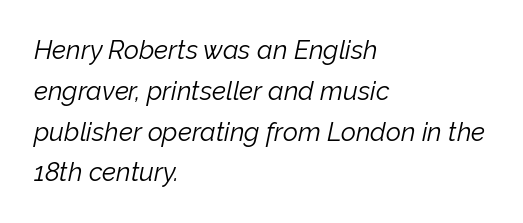
Q: Is the text bold? A: No.
Q: Is the text italic (slanted)? A: Yes, it leans right by about 12 degrees.
Q: Is the text underlined? A: No.
Q: How is the paragraph aligned? A: Left-aligned.
Q: Is the spacing between letters normal or unusually wide? A: Normal.
Q: Is the spacing between lines tight, normal or loose? A: Normal.
